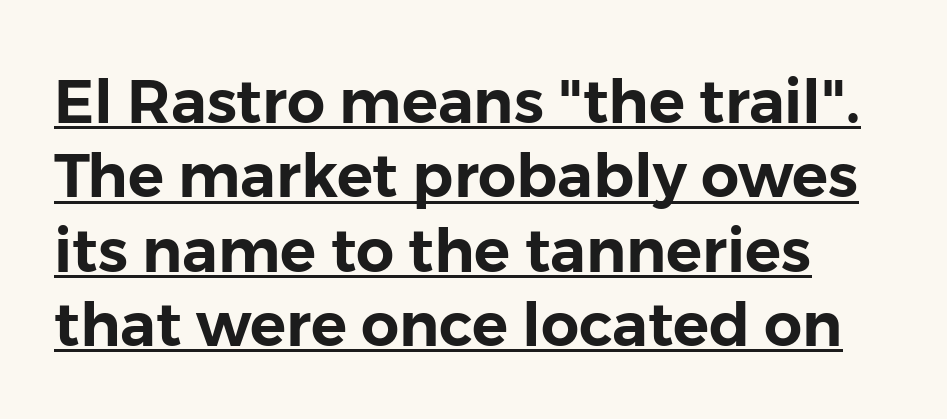
{"serif": "no", "italic": "no", "width": "normal", "stroke_contrast": "low", "x_height": "medium", "monospaced": "no", "underline": "yes", "line_spacing_ratio": 1.24, "letter_spacing": "normal", "letter_spacing_em": 0.0, "glyph_px": 60}
